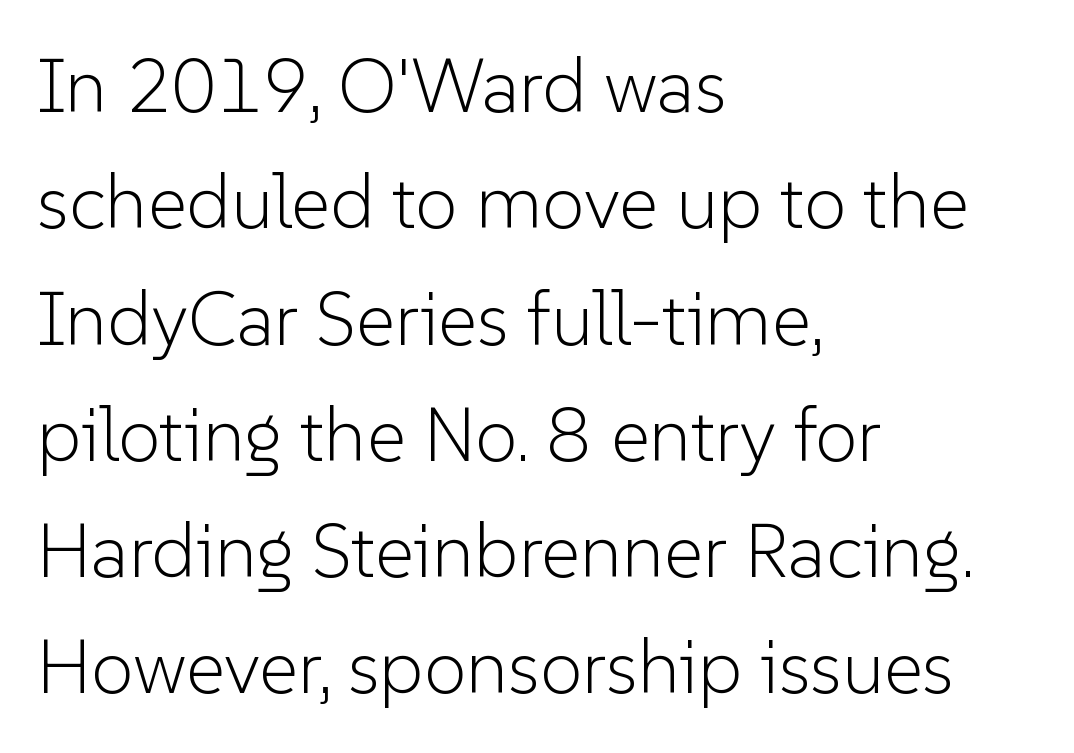
The image shows 76 px light sans-serif type, upright; set left-aligned, normal line spacing (1.53x), normal letter spacing, not underlined; low stroke contrast and a medium x-height.
